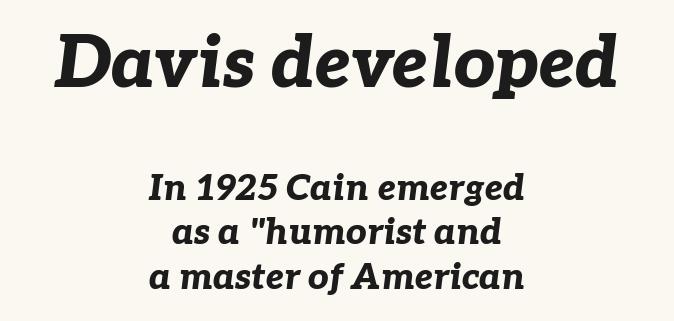
Style check: oblique. Bare-footed words on every line. Tracking value appears to be zero — textbook default spacing. Visually the block forms a symmetrical silhouette, jagged on both flanks. Spacing verdict: proportional, widths tailored to each character.
